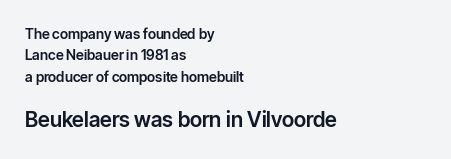
The image shows 21 px text type, upright; set left-aligned, normal line spacing (1.53x), normal letter spacing, not underlined; the second (bottom) block is 1.5x larger.
